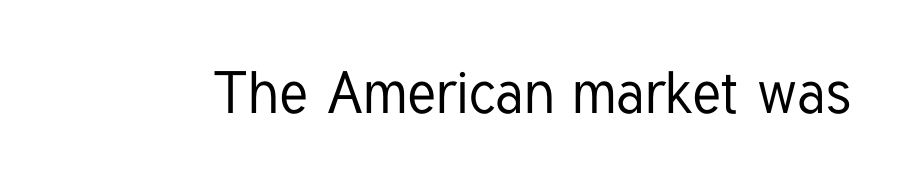
The image shows 59 px condensed sans-serif type, upright; set normal letter spacing, not underlined; low stroke contrast and a medium x-height.
